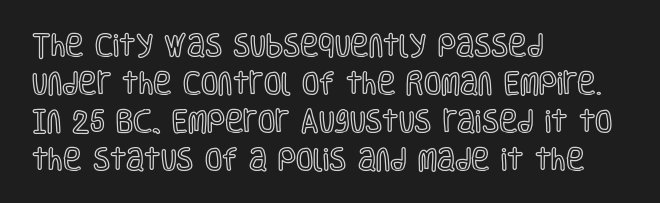
{"italic": "no", "underline": "no", "align": "left", "line_spacing": "normal", "line_spacing_ratio": 1.52, "letter_spacing": "normal", "letter_spacing_em": 0.0, "glyph_px": 25}
